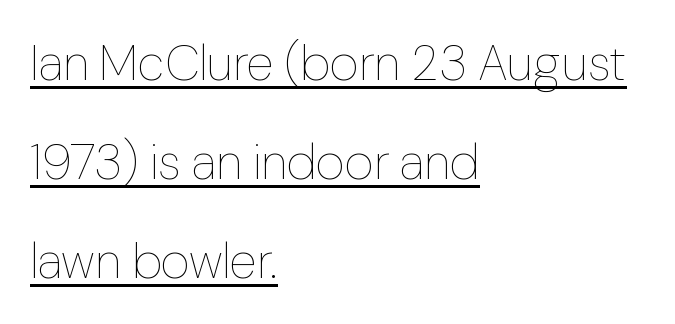
{"italic": "no", "bold": "no", "weight": "thin", "width": "normal", "stroke_contrast": "low", "x_height": "medium", "monospaced": "no", "underline": "yes", "align": "left", "line_spacing": "loose", "line_spacing_ratio": 1.98, "letter_spacing": "normal", "letter_spacing_em": 0.0, "glyph_px": 50}
